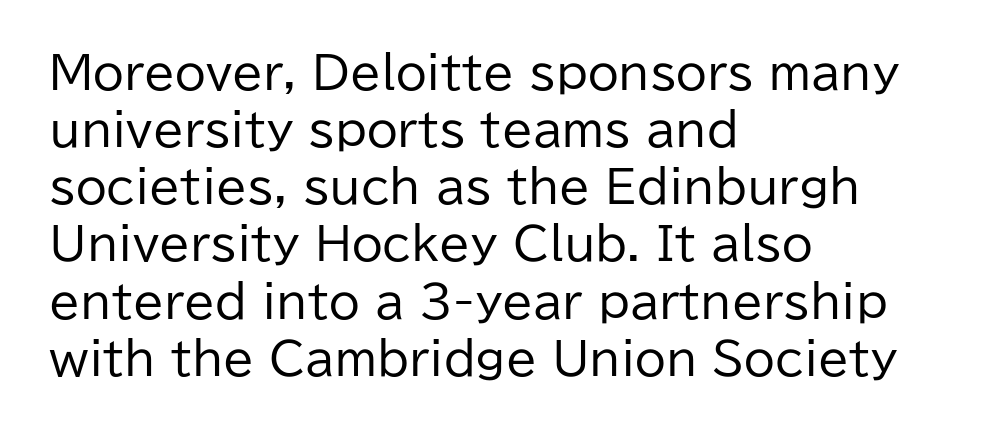
{"serif": "no", "italic": "no", "bold": "no", "weight": "regular", "width": "normal", "stroke_contrast": "low", "x_height": "medium", "monospaced": "no", "underline": "no", "align": "left", "line_spacing": "normal", "line_spacing_ratio": 1.27, "letter_spacing": "normal", "letter_spacing_em": 0.0, "glyph_px": 45}
